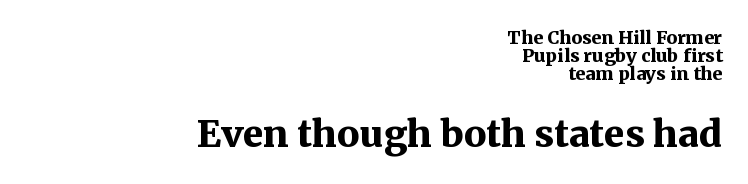
The image shows 37 px bold serif type, upright; set right-aligned, tight line spacing (1.0x), normal letter spacing, not underlined; the second (bottom) block is 2.06x larger; medium stroke contrast and a medium x-height.
